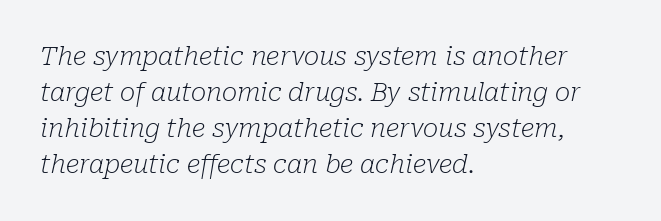
Leading matches the norm, producing a regular column. An italicized treatment has been applied to the whole sample. This sample uses plain, unmodified letter spacing. The ragged edge is on the right, which tells us the setting is flush left.
